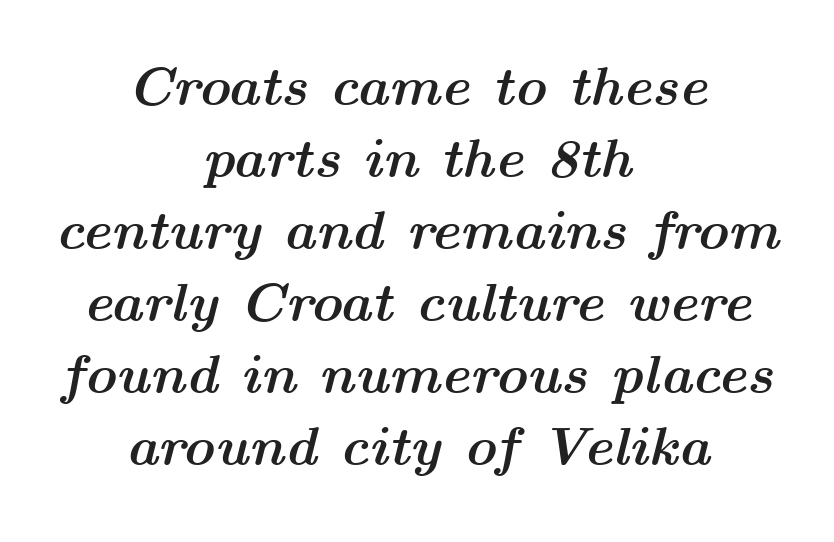
Q: Is the text bold? A: Yes.
Q: Is the text italic (slanted)? A: Yes, it leans right by about 14 degrees.
Q: Is the text underlined? A: No.
Q: How is the paragraph aligned? A: Centered.
Q: Is the spacing between letters normal or unusually wide? A: Normal.
Q: Is the spacing between lines tight, normal or loose? A: Normal.
Q: Width (condensed, normal, or wide)? A: Wide.
Q: Stroke contrast? A: Medium.
Q: x-height? A: Medium.
Q: Monospaced? A: No.
